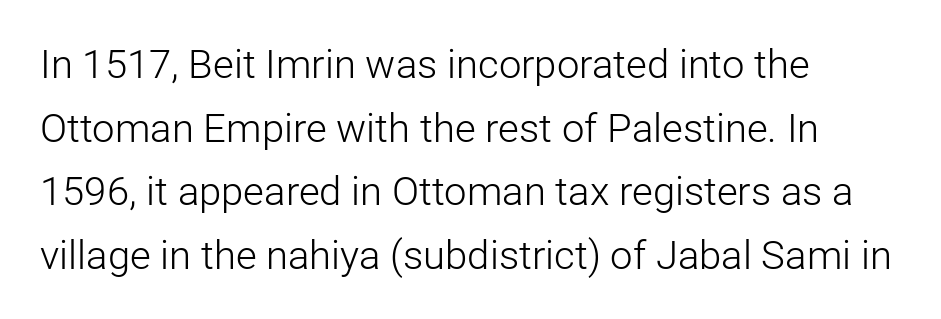
{"serif": "no", "italic": "no", "bold": "no", "weight": "light", "width": "normal", "stroke_contrast": "low", "x_height": "medium", "monospaced": "no", "underline": "no", "align": "left", "line_spacing": "normal", "line_spacing_ratio": 1.59, "letter_spacing": "normal", "letter_spacing_em": 0.0, "glyph_px": 40}
